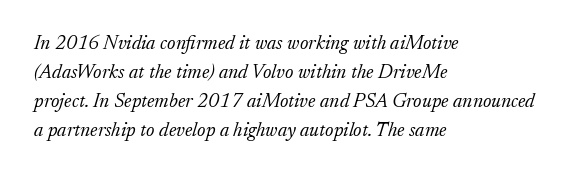
Underline: absent. In terms of leading, this rendering sits right in the middle. A typesetter would call this zero additional tracking. These lines are set flush left with a ragged right edge. Is the type heavy? It reads as light-to-regular instead.
